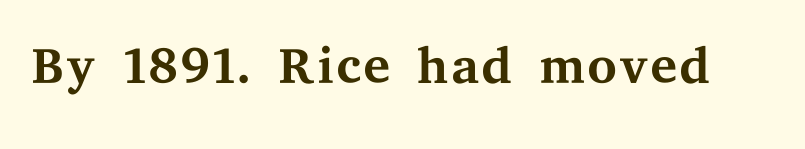
The rendering uses natural spacing where letterforms have individual widths. The cut favours lightness, reaching ordinary text weight at its darkest. What kind of face is this? One with serifs. Tracking value appears to be zero — textbook default spacing. Each row of text sits above clean, open space.
